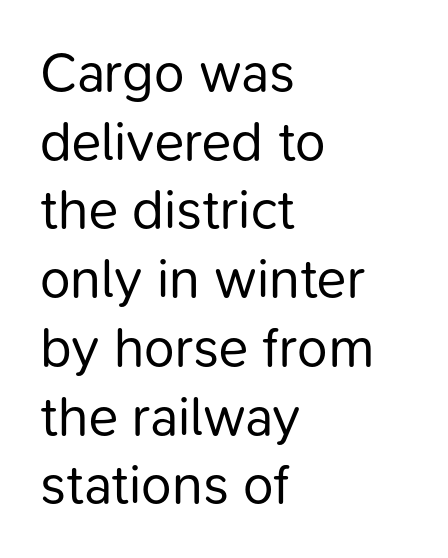
The image shows 55 px regular-weight sans-serif type, upright; set left-aligned, normal line spacing (1.25x), normal letter spacing, not underlined; low stroke contrast and a medium x-height.
